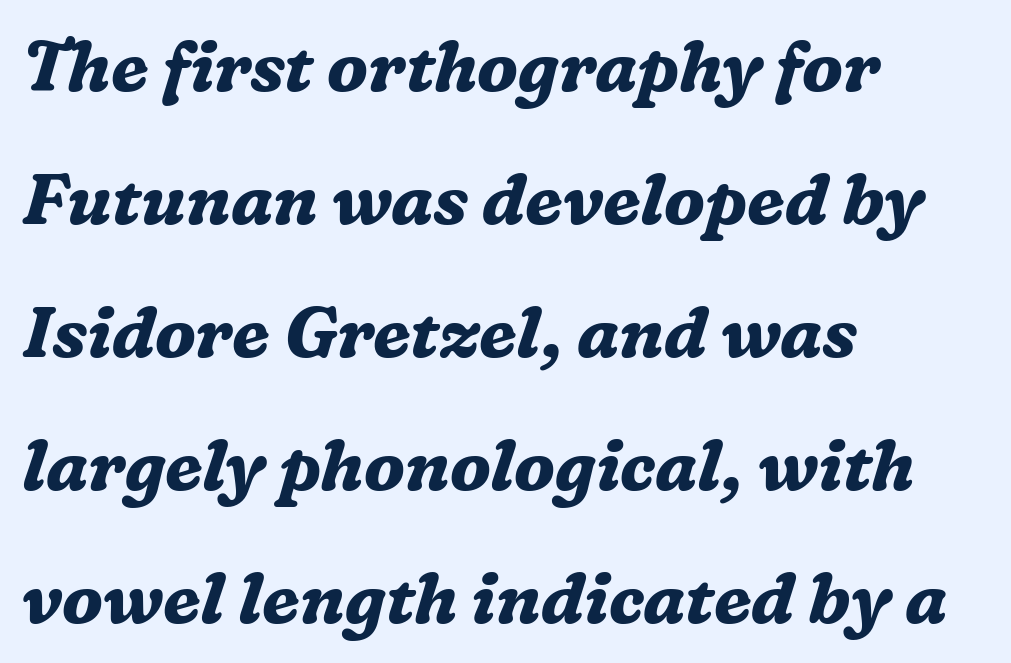
Set as a true bold cut, around the 700 mark. Check the space under the baseline: it is left empty. A typesetter would call this proportional, since set widths differ per character. Italic: yes, the glyphs are oblique. The rag falls on the right side of this text block.
